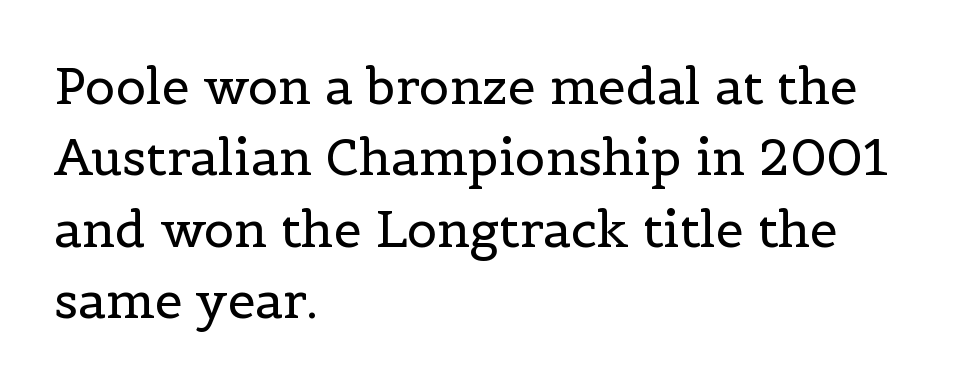
The image shows 50 px regular-weight serif type, upright; set left-aligned, normal line spacing (1.43x), normal letter spacing, not underlined; a medium x-height.
